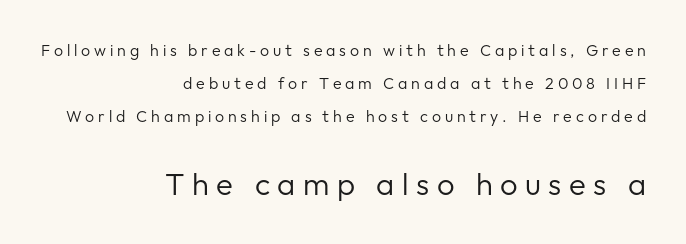
Q: Is the text bold? A: No.
Q: Is the text italic (slanted)? A: No, it is upright.
Q: Is the typeface a serif or a sans-serif typeface? A: Sans-serif.
Q: Is the text underlined? A: No.
Q: How is the paragraph aligned? A: Right-aligned.
Q: Is the spacing between letters normal or unusually wide? A: Unusually wide.
Q: Is the spacing between lines tight, normal or loose? A: Loose.
Q: Which block of text is set in a larger size, the first (top) or the second (bottom)? A: The second (bottom) one.
Q: Width (condensed, normal, or wide)? A: Normal.
Q: Stroke contrast? A: Low.
Q: x-height? A: Medium.
Q: Monospaced? A: No.
